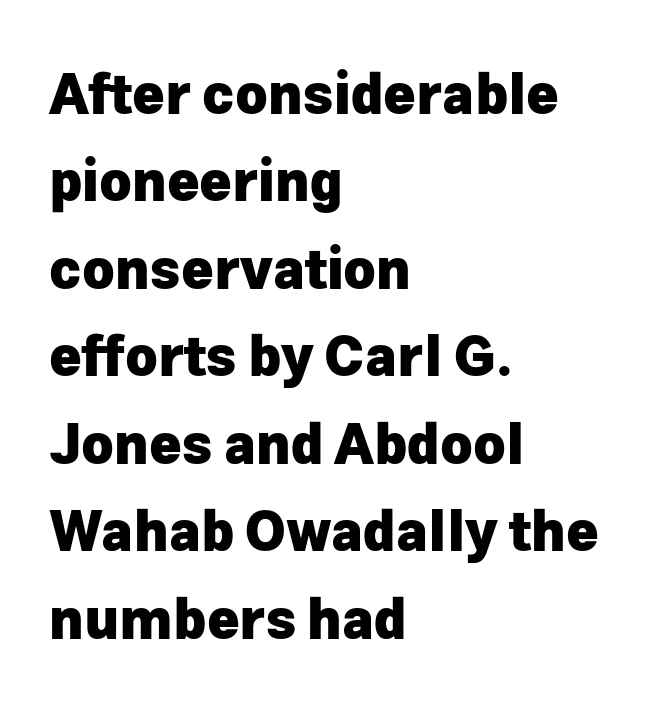
Q: Is the text bold? A: Yes.
Q: Is the text italic (slanted)? A: No, it is upright.
Q: Is the typeface a serif or a sans-serif typeface? A: Sans-serif.
Q: Is the text underlined? A: No.
Q: How is the paragraph aligned? A: Left-aligned.
Q: Is the spacing between letters normal or unusually wide? A: Normal.
Q: Is the spacing between lines tight, normal or loose? A: Normal.
Q: Width (condensed, normal, or wide)? A: Normal.
Q: Stroke contrast? A: Low.
Q: x-height? A: Medium.
Q: Monospaced? A: No.
